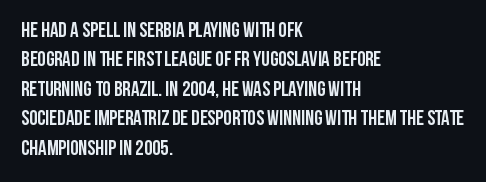
Q: Is the text bold? A: Yes.
Q: Is the text italic (slanted)? A: No, it is upright.
Q: Is the text underlined? A: No.
Q: How is the paragraph aligned? A: Left-aligned.
Q: Is the spacing between letters normal or unusually wide? A: Normal.
Q: Is the spacing between lines tight, normal or loose? A: Normal.
